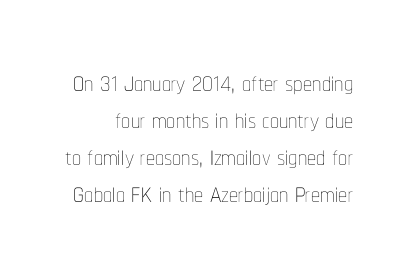
The image shows 36 px thin, condensed type, upright; set tight line spacing (1.03x), normal letter spacing, not underlined; low stroke contrast and a medium x-height.
